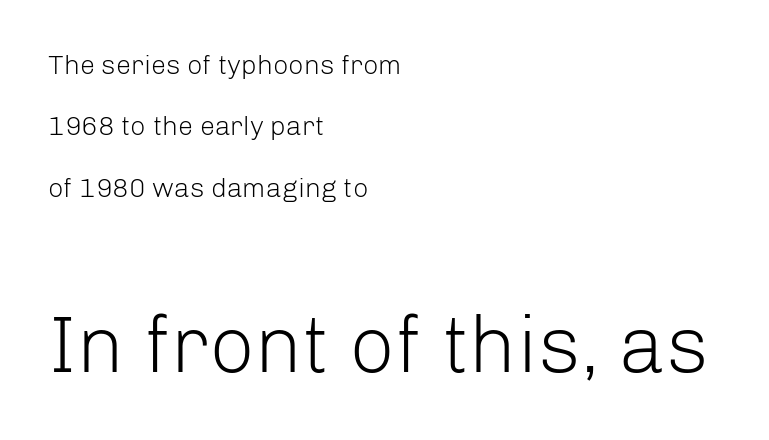
{"serif": "no", "italic": "no", "bold": "no", "weight": "light", "width": "normal", "stroke_contrast": "low", "x_height": "medium", "monospaced": "no", "underline": "no", "align": "left", "line_spacing": "loose", "line_spacing_ratio": 2.27, "letter_spacing": "normal", "letter_spacing_em": 0.0, "larger_block": "second", "size_ratio": 2.96, "glyph_px": 80}
